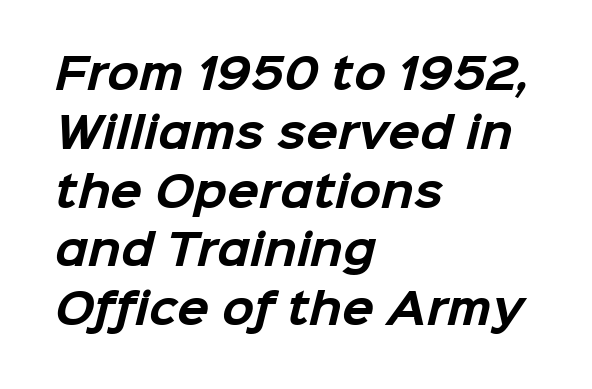
The sample has been set heavy, in full bold. Regarding leading, the lines here are spaced in the standard way. Note the varied advance widths — an 'i' is clearly narrower than an 'm'. The lines in this sample share a left origin and differ only in where they stop. The text was rendered using a sans face with plain stroke endings.
